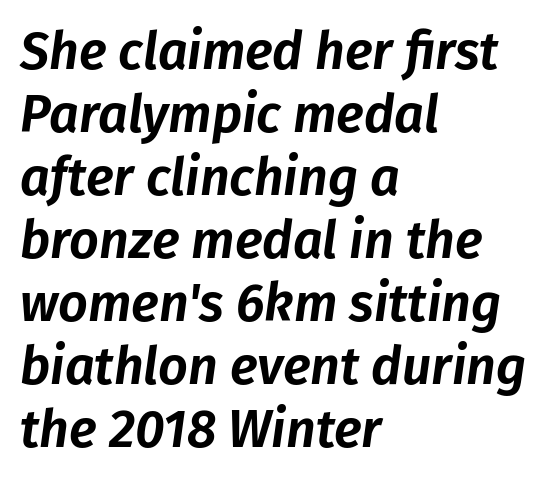
The image shows 52 px text type, italic (leaning right); set left-aligned, line spacing 1.21x, normal letter spacing, not underlined; low stroke contrast and a medium x-height.
